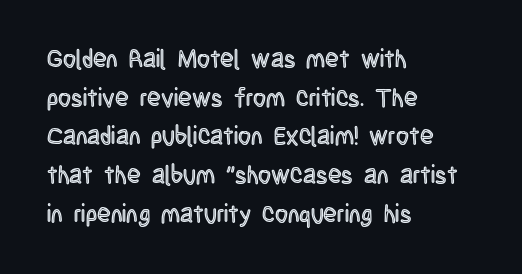
The image shows 25 px text type, upright; set left-aligned, normal line spacing (1.55x), normal letter spacing, not underlined.
